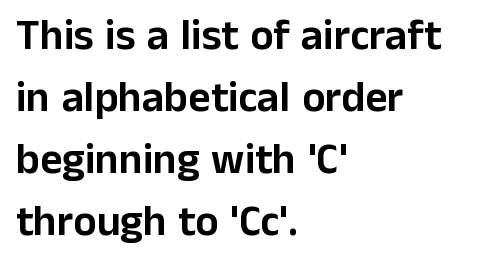
Q: Is the text italic (slanted)? A: No, it is upright.
Q: Is the typeface a serif or a sans-serif typeface? A: Sans-serif.
Q: Is the text underlined? A: No.
Q: How is the paragraph aligned? A: Left-aligned.
Q: Is the spacing between letters normal or unusually wide? A: Normal.
Q: Is the spacing between lines tight, normal or loose? A: Normal.
Q: Width (condensed, normal, or wide)? A: Normal.
Q: Stroke contrast? A: Low.
Q: x-height? A: Medium.
Q: Monospaced? A: No.
